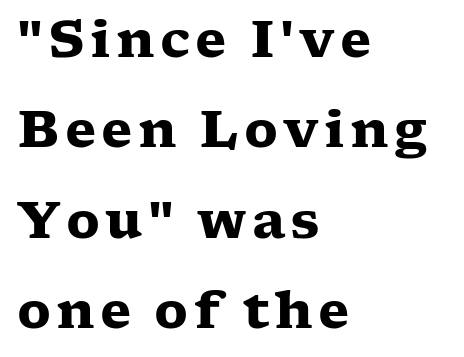
The image shows 51 px heavy, wide serif type, upright; set left-aligned, line spacing 1.77x, not underlined; low stroke contrast and a medium x-height.
